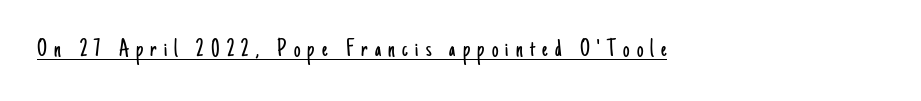
{"italic": "no", "bold": "no", "underline": "yes", "align": "left", "letter_spacing": "wide", "letter_spacing_em": 0.28, "glyph_px": 26}
